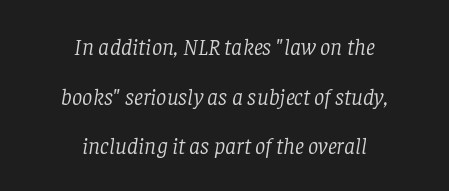
The image shows 23 px text type, italic (leaning right); set centered, loose line spacing (2.16x), normal letter spacing, not underlined.
